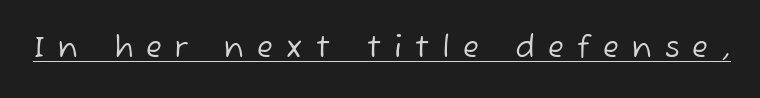
In designer terms, the underline attribute is active on this setting. Caption: face not bold, strokes unweighted. Letter spacing: wide. The letters carry no serifs — their stems end cleanly without finishing strokes. Is this a fixed-width face? No — the glyphs have proportional, varying widths.
